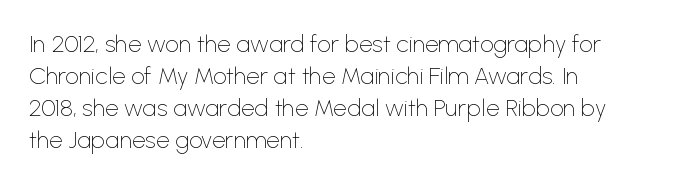
{"italic": "no", "bold": "no", "underline": "no", "align": "left", "line_spacing": "normal", "line_spacing_ratio": 1.34, "letter_spacing": "normal", "letter_spacing_em": 0.0, "glyph_px": 24}
